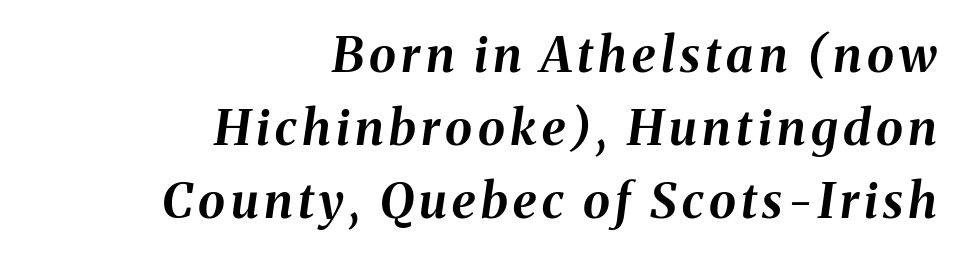
A typesetter would call this proportional, since set widths differ per character. Does the leading feel generous? No, just average. All the whitespace from short lines collects on the left. Is the type bold? Yes — the strokes are clearly thick and heavy. The glyphs are unaccompanied by any horizontal stroke below them. The rendering applies a slant to the glyphs.
